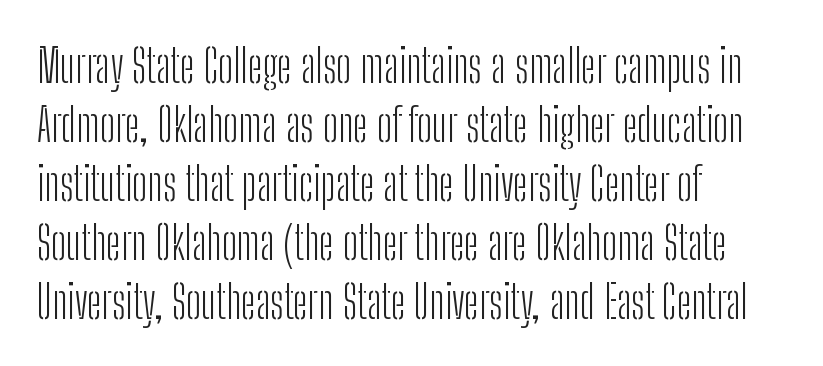
Q: Is the text bold? A: No.
Q: Is the text italic (slanted)? A: No, it is upright.
Q: Is the typeface a serif or a sans-serif typeface? A: Sans-serif.
Q: Is the text underlined? A: No.
Q: How is the paragraph aligned? A: Left-aligned.
Q: Is the spacing between letters normal or unusually wide? A: Normal.
Q: Is the spacing between lines tight, normal or loose? A: Normal.
Q: Width (condensed, normal, or wide)? A: Condensed.
Q: Stroke contrast? A: Low.
Q: x-height? A: Medium.
Q: Monospaced? A: No.
